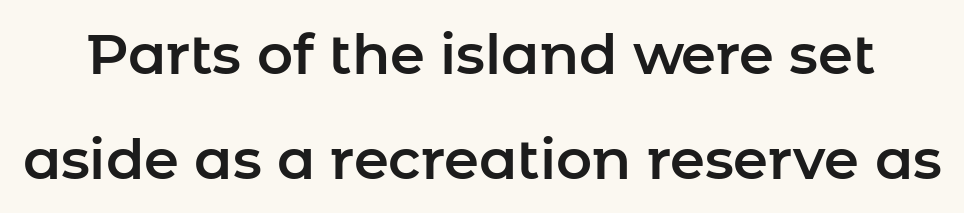
Q: Is the text italic (slanted)? A: No, it is upright.
Q: Is the typeface a serif or a sans-serif typeface? A: Sans-serif.
Q: Is the text underlined? A: No.
Q: Is the spacing between letters normal or unusually wide? A: Normal.
Q: Width (condensed, normal, or wide)? A: Normal.
Q: Stroke contrast? A: Low.
Q: x-height? A: Medium.
Q: Monospaced? A: No.
